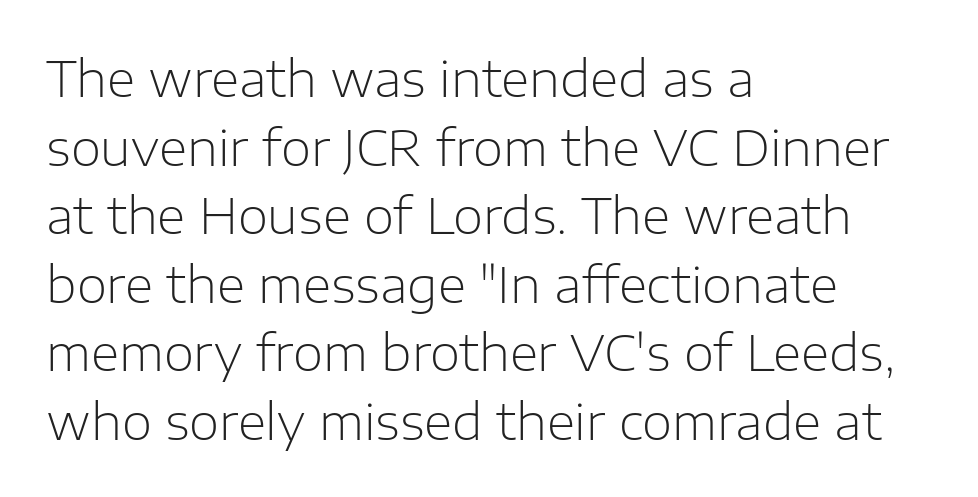
{"serif": "no", "italic": "no", "bold": "no", "weight": "light", "width": "normal", "stroke_contrast": "low", "x_height": "medium", "monospaced": "no", "underline": "no", "align": "left", "line_spacing": "normal", "line_spacing_ratio": 1.4, "letter_spacing": "normal", "letter_spacing_em": 0.0, "glyph_px": 49}
